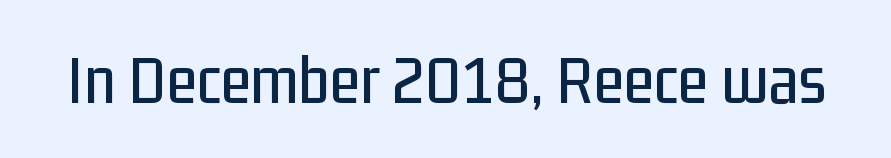
The image shows 70 px condensed sans-serif type, upright; set normal letter spacing, not underlined; low stroke contrast and a medium x-height.
